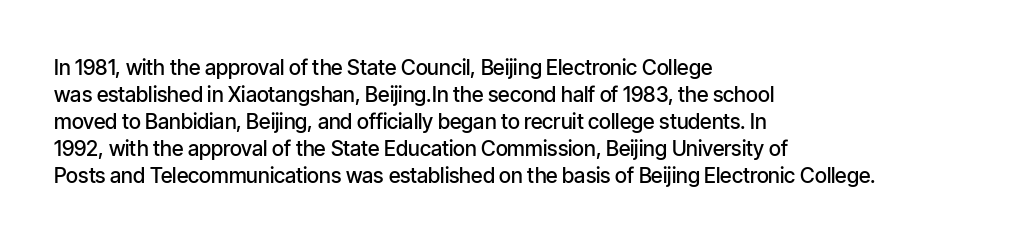
The image shows 21 px text type, upright; set left-aligned, normal line spacing (1.28x), normal letter spacing, not underlined.
